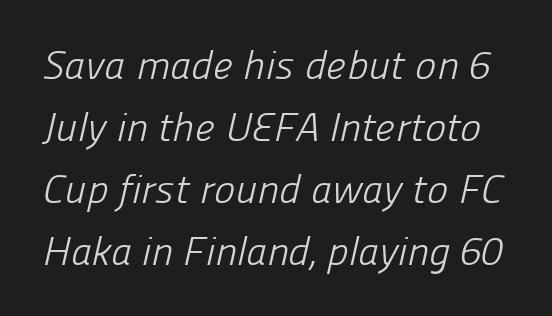
Notice how descenders clear the ascenders below comfortably — that's standard leading. Anything drawn beneath the words? Only blank space. Is this a fixed-width face? No — the glyphs have proportional, varying widths. In terms of letterspacing, this is plain default setting.
